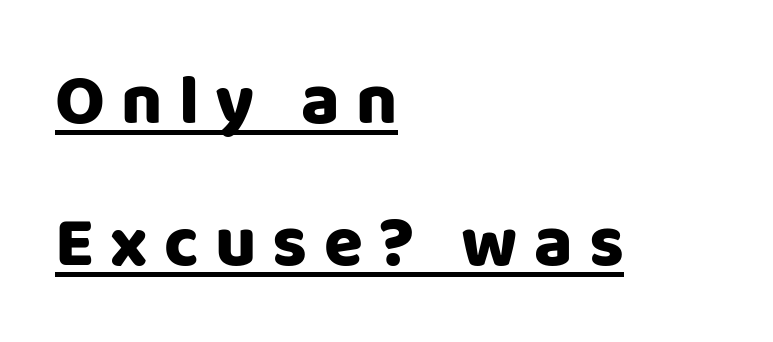
Q: Is the text italic (slanted)? A: No, it is upright.
Q: Is the typeface a serif or a sans-serif typeface? A: Sans-serif.
Q: Is the text underlined? A: Yes.
Q: How is the paragraph aligned? A: Left-aligned.
Q: Is the spacing between letters normal or unusually wide? A: Unusually wide.
Q: Is the spacing between lines tight, normal or loose? A: Loose.
Q: Width (condensed, normal, or wide)? A: Normal.
Q: Stroke contrast? A: Low.
Q: x-height? A: Large.
Q: Monospaced? A: No.
